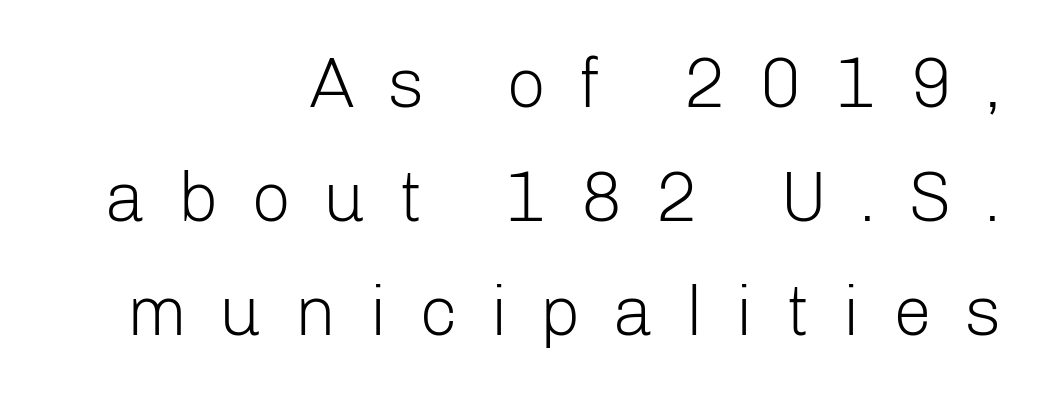
Q: Is the text bold? A: No.
Q: Is the text italic (slanted)? A: No, it is upright.
Q: Is the typeface a serif or a sans-serif typeface? A: Sans-serif.
Q: Is the text underlined? A: No.
Q: How is the paragraph aligned? A: Right-aligned.
Q: Is the spacing between letters normal or unusually wide? A: Unusually wide.
Q: Is the spacing between lines tight, normal or loose? A: Normal.
Q: Width (condensed, normal, or wide)? A: Normal.
Q: Stroke contrast? A: Low.
Q: x-height? A: Medium.
Q: Monospaced? A: No.
